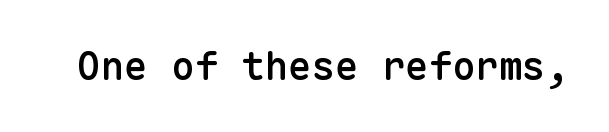
The passage shown is not underscored anywhere. The axis of the letterforms is exactly vertical. Do the characters align in a grid? Yes, the font is monospaced. Each word holds together tightly as a unit, with standard inter-letter gaps. The font family rendered here belongs to the sans-serif group. A somewhat darkened texture: the type is semibold rather than bold.
